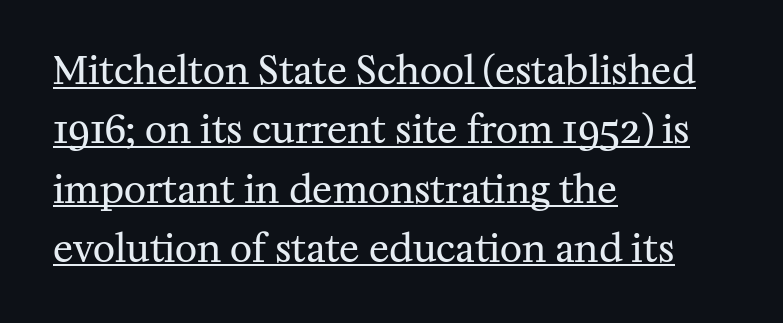
{"serif": "yes", "italic": "no", "bold": "no", "weight": "regular", "width": "normal", "stroke_contrast": "medium", "x_height": "medium", "monospaced": "no", "underline": "yes", "align": "left", "line_spacing": "normal", "line_spacing_ratio": 1.56, "letter_spacing": "normal", "letter_spacing_em": 0.0, "glyph_px": 38}
